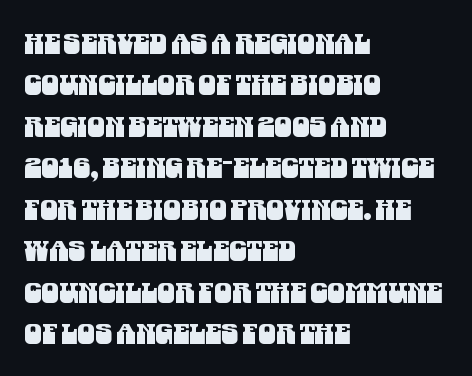
Q: Is the typeface a serif or a sans-serif typeface? A: Sans-serif.
Q: Is the text underlined? A: No.
Q: How is the paragraph aligned? A: Left-aligned.
Q: Is the spacing between letters normal or unusually wide? A: Normal.
Q: Is the spacing between lines tight, normal or loose? A: Normal.
Q: Width (condensed, normal, or wide)? A: Condensed.
Q: Stroke contrast? A: Medium.
Q: x-height? A: Large.
Q: Monospaced? A: No.
